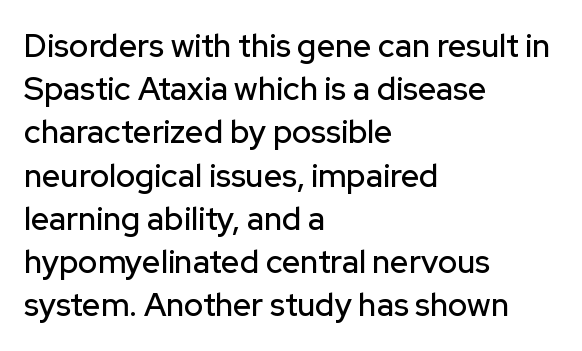
Quick note: underline off. Proportional: the letters do not fall into vertical columns. Leftover space on each line is placed entirely after the last word. These lines are composed in type without serifs.
